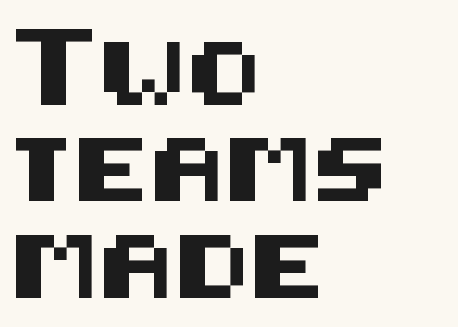
{"serif": "no", "italic": "no", "width": "normal", "stroke_contrast": "medium", "x_height": "large", "underline": "no", "align": "left", "line_spacing": "normal", "line_spacing_ratio": 1.53, "letter_spacing": "normal", "letter_spacing_em": 0.0, "glyph_px": 63}
